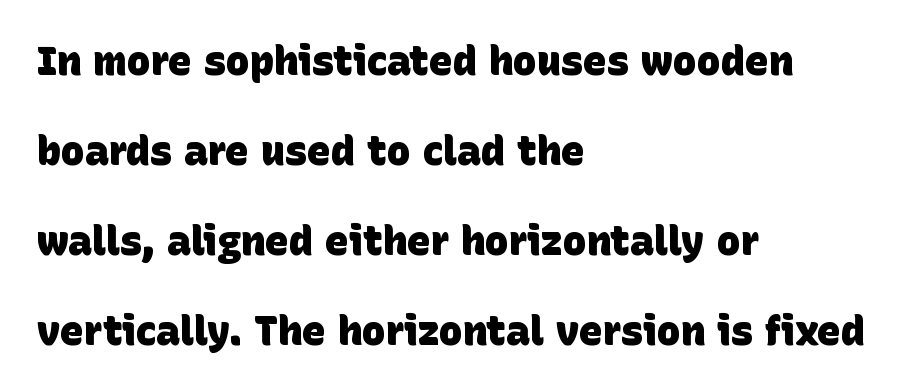
Q: Is the text bold? A: Yes.
Q: Is the typeface a serif or a sans-serif typeface? A: Sans-serif.
Q: Is the text underlined? A: No.
Q: How is the paragraph aligned? A: Left-aligned.
Q: Is the spacing between letters normal or unusually wide? A: Normal.
Q: Is the spacing between lines tight, normal or loose? A: Loose.
Q: Width (condensed, normal, or wide)? A: Normal.
Q: Stroke contrast? A: Low.
Q: x-height? A: Large.
Q: Monospaced? A: No.
